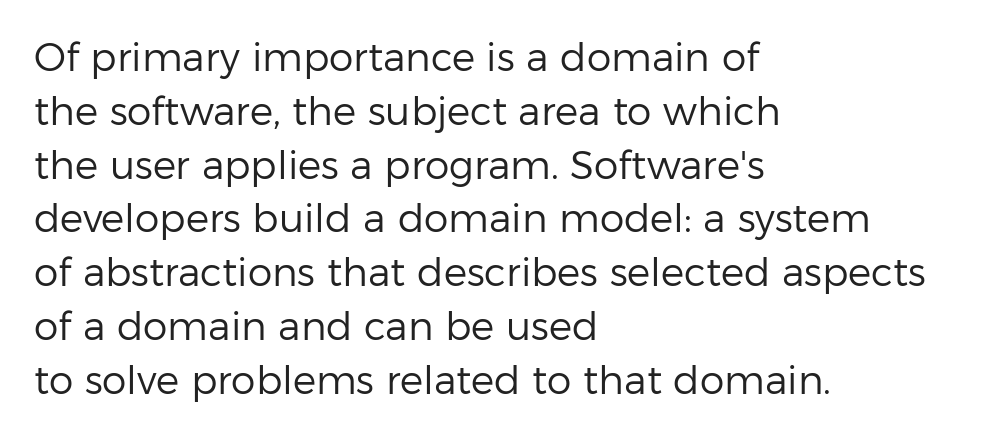
The image shows 39 px regular-weight sans-serif type, upright; set left-aligned, normal line spacing (1.38x), normal letter spacing, not underlined; low stroke contrast and a medium x-height.
